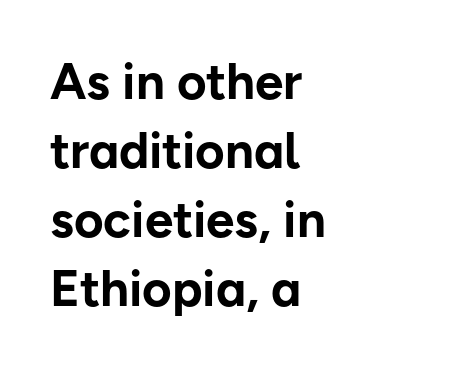
The image shows 51 px bold sans-serif type, upright; set left-aligned, normal line spacing (1.35x), normal letter spacing, not underlined; low stroke contrast and a medium x-height.
